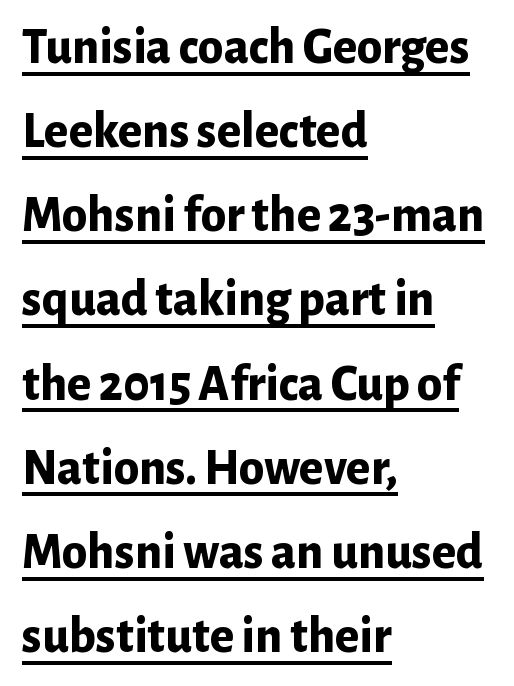
{"serif": "no", "italic": "no", "bold": "yes", "weight": "bold", "width": "normal", "stroke_contrast": "low", "x_height": "medium", "monospaced": "no", "underline": "yes", "align": "left", "line_spacing": "normal", "line_spacing_ratio": 1.65, "letter_spacing": "normal", "letter_spacing_em": 0.0, "glyph_px": 51}
